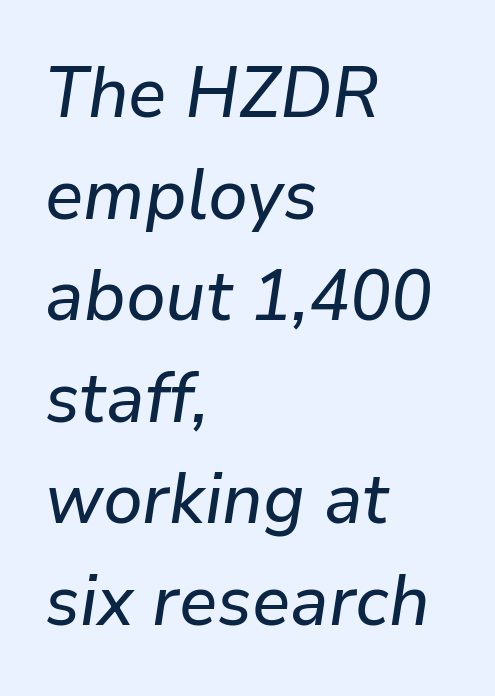
The font's italic variant was chosen for this text. Spacing verdict: proportional, widths tailored to each character. Regarding leading, the lines here are spaced in the standard way. The baseline area is clear. Is the block centered? No — it sits flush against the left margin. Between one letter and the next there's only the usual sliver of space.
